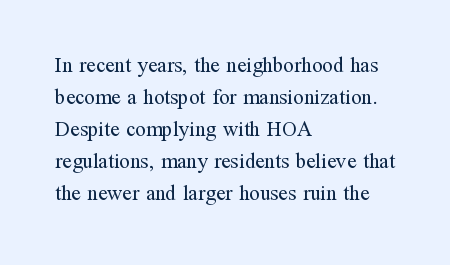
Vertical strokes here are truly vertical. The paragraph has a hard left edge and a soft right edge. The rendering uses a moderate line-height, typical for paragraphs. The cut favours lightness, reaching ordinary text weight at its darkest.
